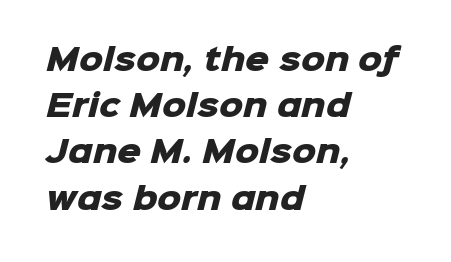
Q: Is the text bold? A: Yes.
Q: Is the typeface a serif or a sans-serif typeface? A: Sans-serif.
Q: Is the text underlined? A: No.
Q: How is the paragraph aligned? A: Left-aligned.
Q: Is the spacing between letters normal or unusually wide? A: Normal.
Q: Is the spacing between lines tight, normal or loose? A: Normal.
Q: Width (condensed, normal, or wide)? A: Normal.
Q: Stroke contrast? A: Low.
Q: x-height? A: Medium.
Q: Monospaced? A: No.
